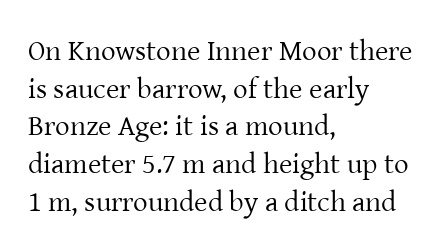
Every row of glyphs begins at an identical x-position on the left. Note the varied advance widths — an 'i' is clearly narrower than an 'm'. The lines sit at an ordinary, default distance from one another. Classification — serif. Think standard paragraph weight, or any step lighter than that.
